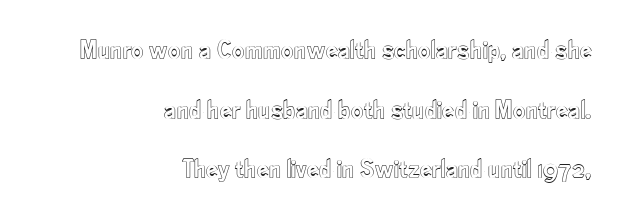
{"italic": "no", "underline": "no", "align": "right", "line_spacing": "loose", "line_spacing_ratio": 2.21, "letter_spacing": "normal", "letter_spacing_em": 0.0, "glyph_px": 27}
